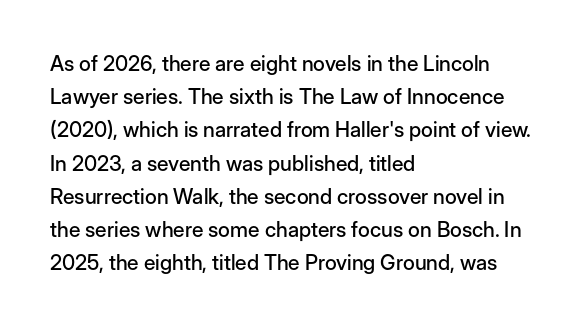
The image shows 21 px text type, upright; set left-aligned, normal line spacing (1.58x), normal letter spacing, not underlined.
